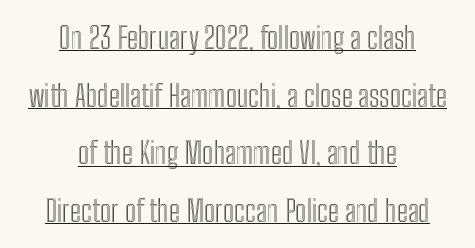
{"italic": "no", "width": "condensed", "x_height": "medium", "monospaced": "no", "underline": "yes", "align": "center", "line_spacing": "loose", "line_spacing_ratio": 1.92, "letter_spacing": "normal", "letter_spacing_em": 0.0, "glyph_px": 30}
